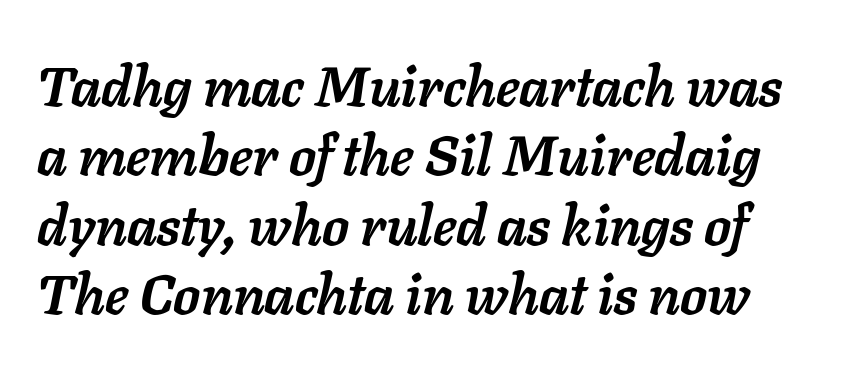
{"italic": "yes", "lean": "right", "slant_degrees": 11, "bold": "yes", "weight": "semibold", "width": "normal", "stroke_contrast": "low", "x_height": "medium", "monospaced": "no", "underline": "no", "line_spacing": "normal", "line_spacing_ratio": 1.26, "letter_spacing": "normal", "letter_spacing_em": 0.0, "glyph_px": 55}
